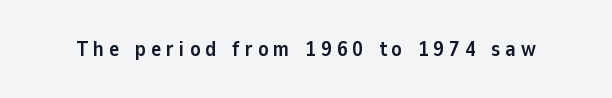
The image shows 21 px bold type, upright; set unusually wide letter spacing (+0.25 em), not underlined.
